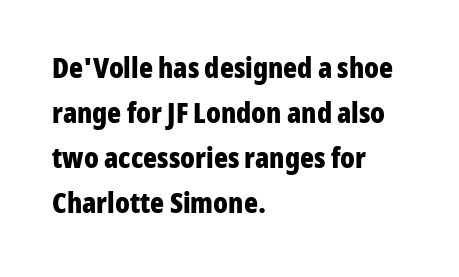
The horizontal fit of the characters is conventional and even. Words float on clear page, feet unadorned. You'd pick this weight for a headline — it's a proper bold. Baseline-to-baseline distance is the conventional proportion of letter height.
